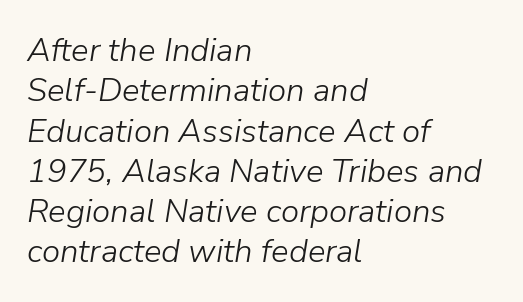
The image shows 33 px light type, italic (leaning right); set left-aligned, line spacing 1.22x, normal letter spacing, not underlined; low stroke contrast and a medium x-height.
